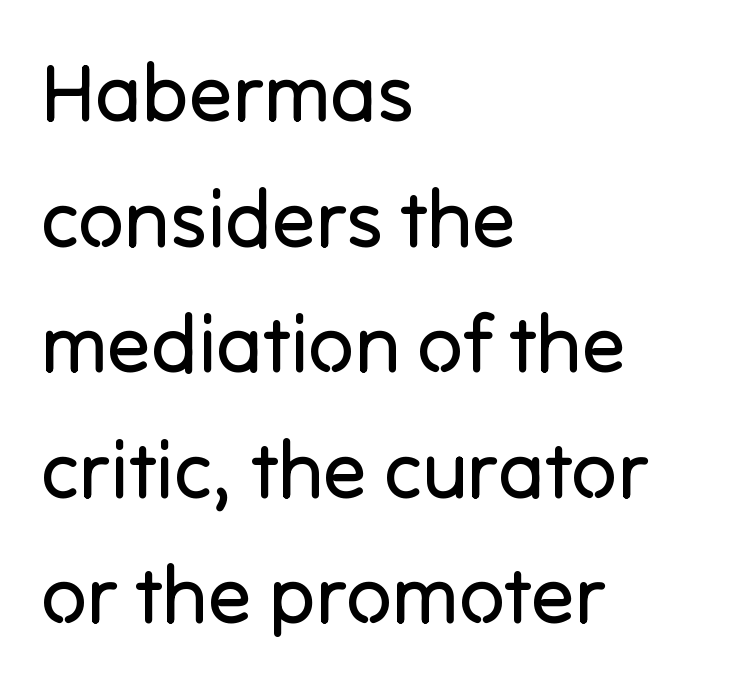
The image shows 80 px regular-weight sans-serif type, upright; set left-aligned, normal line spacing (1.57x), normal letter spacing, not underlined; low stroke contrast and a medium x-height.
